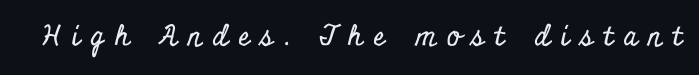
Glance below the letters and you will spot only blank space. The typeface chosen for these lines features serifs. Letter spacing: wide. Do the characters align in a grid? No, the font is proportional.
